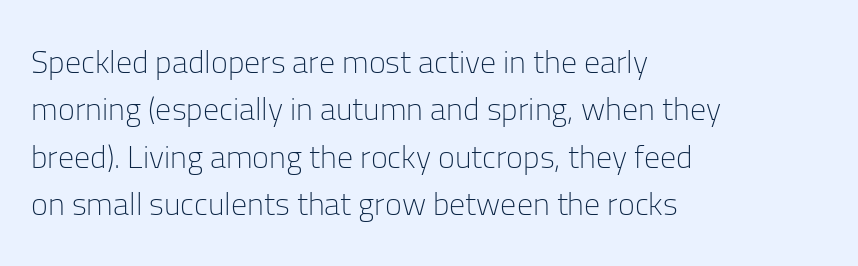
Q: Is the text bold? A: No.
Q: Is the text italic (slanted)? A: No, it is upright.
Q: Is the typeface a serif or a sans-serif typeface? A: Sans-serif.
Q: Is the text underlined? A: No.
Q: How is the paragraph aligned? A: Left-aligned.
Q: Is the spacing between letters normal or unusually wide? A: Normal.
Q: Is the spacing between lines tight, normal or loose? A: Normal.
Q: Width (condensed, normal, or wide)? A: Normal.
Q: Stroke contrast? A: Low.
Q: x-height? A: Medium.
Q: Monospaced? A: No.
